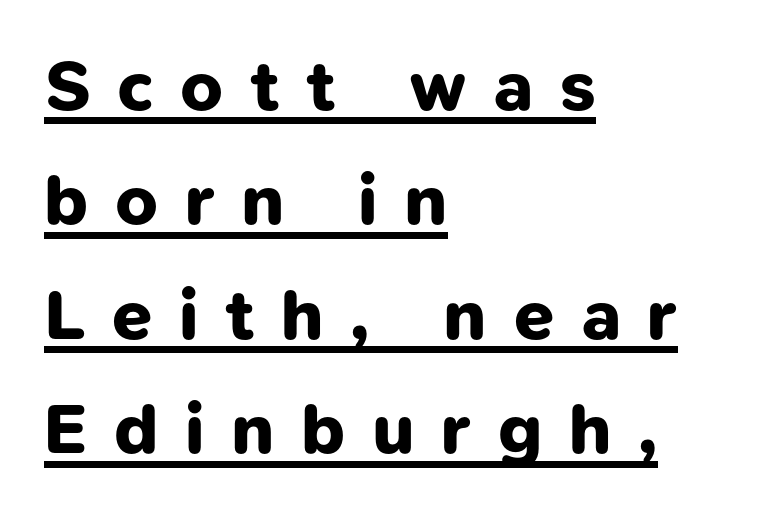
Q: Is the text bold? A: Yes.
Q: Is the typeface a serif or a sans-serif typeface? A: Sans-serif.
Q: Is the text underlined? A: Yes.
Q: How is the paragraph aligned? A: Left-aligned.
Q: Is the spacing between letters normal or unusually wide? A: Unusually wide.
Q: Is the spacing between lines tight, normal or loose? A: Normal.
Q: Width (condensed, normal, or wide)? A: Normal.
Q: Stroke contrast? A: Low.
Q: x-height? A: Medium.
Q: Monospaced? A: No.
